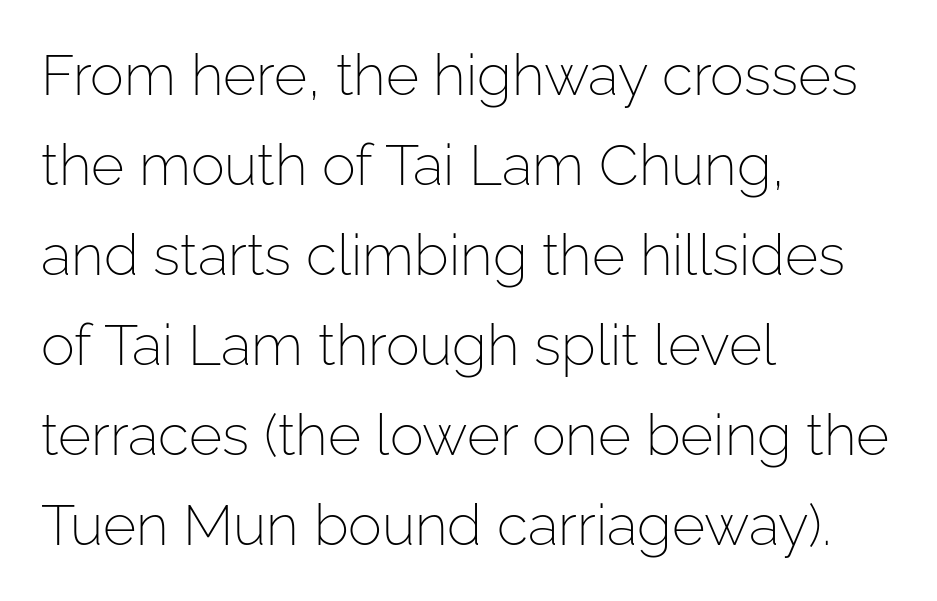
A student would call this left alignment; a typographer would say flush left, rag right. The rendering uses natural spacing where letterforms have individual widths. Stem width sits at or under what a default text font uses. One glance says typical: line gaps are just what's usual.
